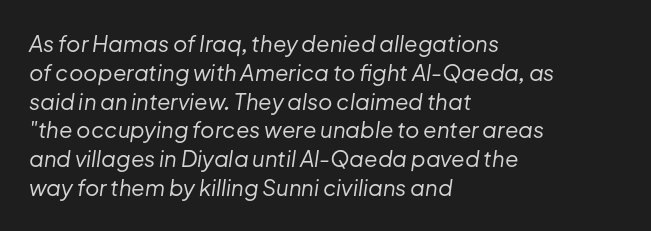
The face used here is rendered with its standard letterfit. This sample keeps an unexceptional amount of space between lines. All the whitespace from short lines collects on the right. The typeface has the unassuming heft of standard copy or less.
